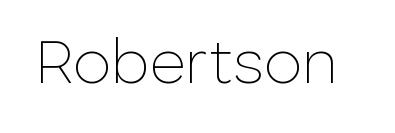
{"serif": "no", "italic": "no", "bold": "no", "weight": "thin", "width": "normal", "stroke_contrast": "low", "x_height": "medium", "monospaced": "no", "underline": "no", "letter_spacing": "normal", "letter_spacing_em": 0.0, "glyph_px": 62}
